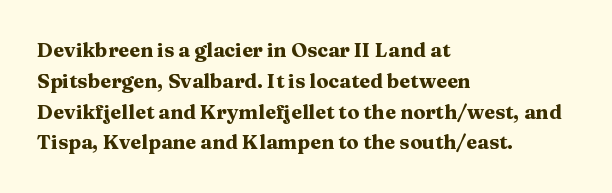
Q: Is the text bold? A: Yes.
Q: Is the text italic (slanted)? A: No, it is upright.
Q: Is the text underlined? A: No.
Q: How is the paragraph aligned? A: Left-aligned.
Q: Is the spacing between letters normal or unusually wide? A: Normal.
Q: Is the spacing between lines tight, normal or loose? A: Normal.
